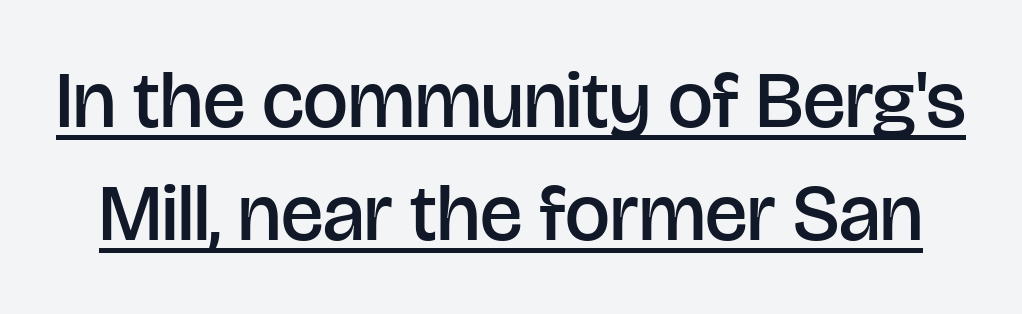
How heavy is the stroke? Medium-heavy — a semibold, shy of bold. What kind of face is this? One without serifs — a sans. When letters stand straight like this, we call the style roman or upright. Check the space under the baseline: a stroke is drawn there. How are the letters spaced? Ordinarily, with no added tracking. Normally led — the rows are evenly, conventionally spaced.
